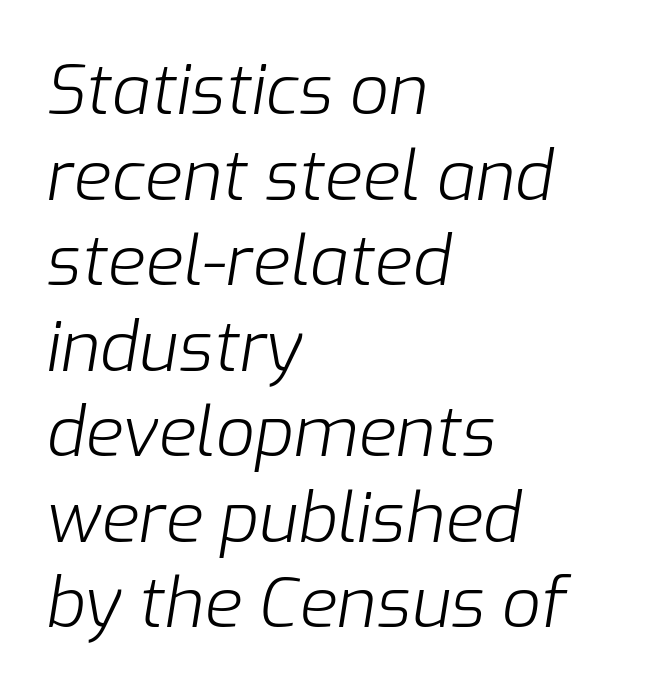
Q: Is the text bold? A: No.
Q: Is the text italic (slanted)? A: Yes, it leans right by about 9 degrees.
Q: Is the text underlined? A: No.
Q: How is the paragraph aligned? A: Left-aligned.
Q: Is the spacing between letters normal or unusually wide? A: Normal.
Q: Width (condensed, normal, or wide)? A: Normal.
Q: Stroke contrast? A: Low.
Q: x-height? A: Medium.
Q: Monospaced? A: No.
